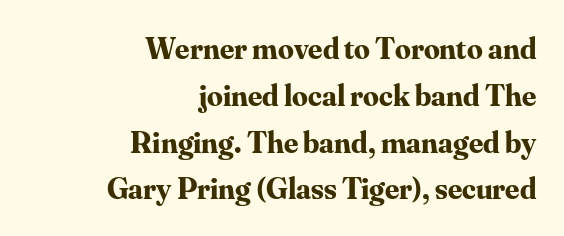
The tracking reads as untouched default to a designer's eye. Rule under the text: the space is simply empty. The rendering anchors every line to the right-hand side. The designer went with a serif here, giving each stem small feet. Quick note: interline space is typical.
